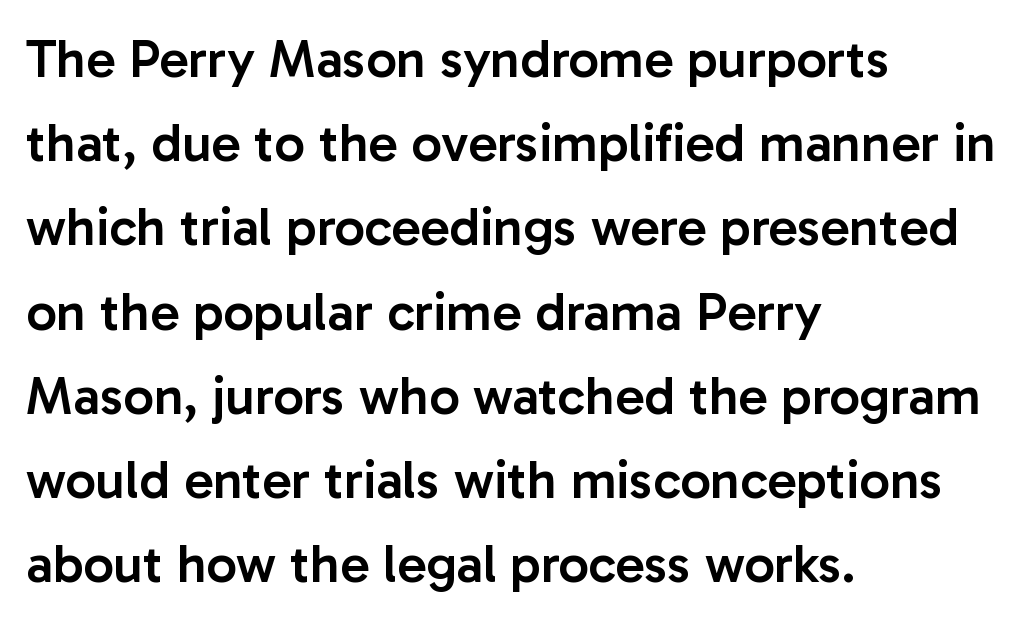
The paragraph shown leans on its left margin. Caption: standard tracking, unaltered. Its strokes are somewhat broadened, the hallmark of semibold type. The letters stand upright; this is a roman face. A sans-serif font was chosen for this passage. A typesetter would call this leading conventional body-copy spacing.
